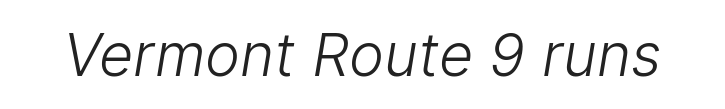
The image shows 59 px light sans-serif type; set normal letter spacing, not underlined; low stroke contrast and a medium x-height.
